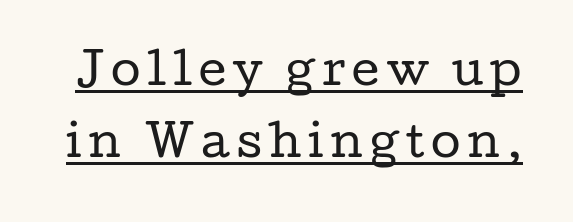
The image shows 43 px regular-weight, wide serif type, upright; set normal line spacing (1.67x), underlined; low stroke contrast and a medium x-height.
